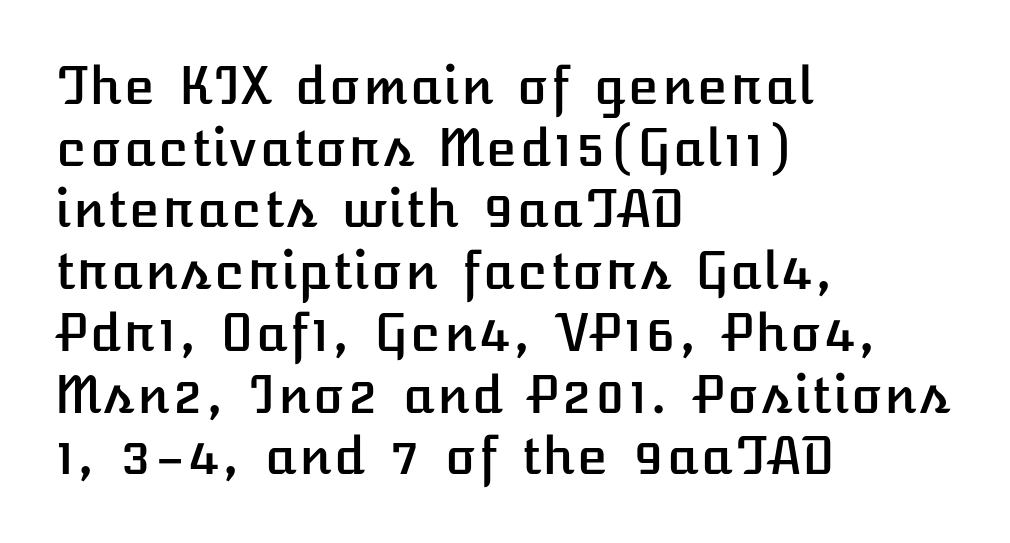
Caption: standard tracking, unaltered. The zone under the glyphs is completely vacant. Designer's note — italics off, roman on. Short and long lines alike share a common starting point at left.
